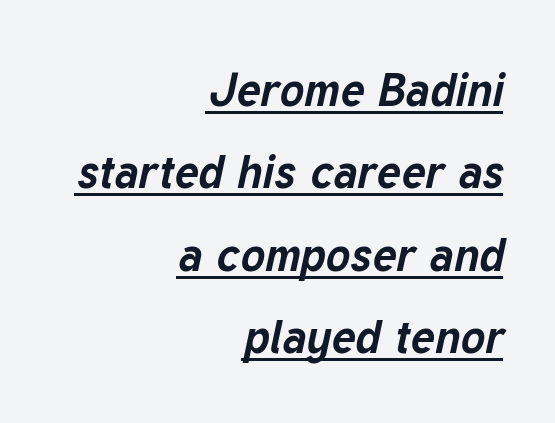
Q: Is the text bold? A: Yes.
Q: Is the text italic (slanted)? A: Yes, it leans right by about 12 degrees.
Q: Is the text underlined? A: Yes.
Q: How is the paragraph aligned? A: Right-aligned.
Q: Is the spacing between letters normal or unusually wide? A: Normal.
Q: Width (condensed, normal, or wide)? A: Normal.
Q: Stroke contrast? A: Low.
Q: x-height? A: Medium.
Q: Monospaced? A: No.
